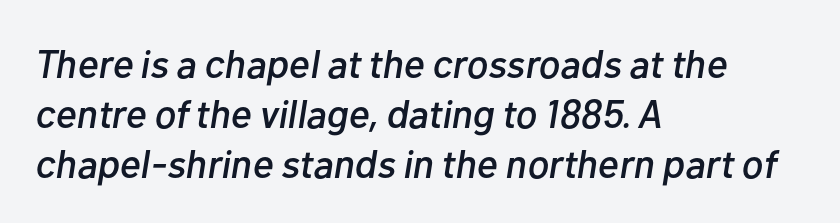
{"italic": "yes", "lean": "right", "slant_degrees": 10, "width": "normal", "stroke_contrast": "low", "x_height": "medium", "monospaced": "no", "underline": "no", "align": "left", "line_spacing": "normal", "line_spacing_ratio": 1.25, "letter_spacing": "normal", "letter_spacing_em": 0.0, "glyph_px": 40}
